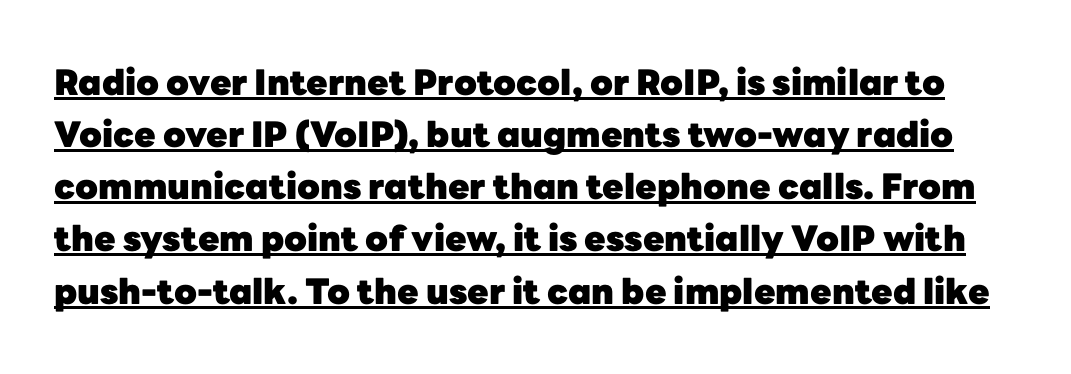
This sample has the flowing, uneven cadence of proportional lettering. Classification — sans serif. The glyphs are accompanied by a horizontal stroke just below them. Summary of weight: heavy, a full bold. Interline gaps are of average width in this sample.
